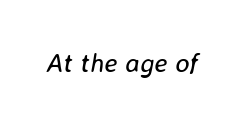
The image shows 27 px text type, italic (leaning right); set normal letter spacing, not underlined.
